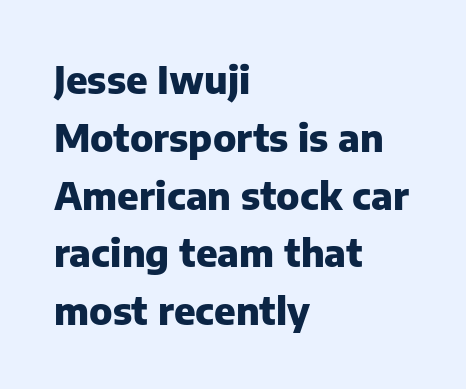
The image shows 38 px heavy sans-serif type, upright; set left-aligned, normal line spacing (1.52x), normal letter spacing, not underlined; low stroke contrast and a medium x-height.
